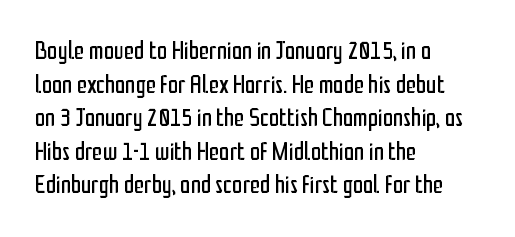
The image shows 26 px text type, upright; set left-aligned, normal line spacing (1.29x), normal letter spacing, not underlined.
